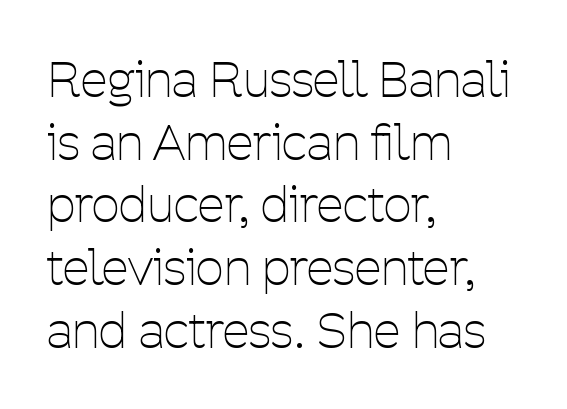
Q: Is the text bold? A: No.
Q: Is the text italic (slanted)? A: No, it is upright.
Q: Is the typeface a serif or a sans-serif typeface? A: Sans-serif.
Q: Is the text underlined? A: No.
Q: How is the paragraph aligned? A: Left-aligned.
Q: Is the spacing between letters normal or unusually wide? A: Normal.
Q: Is the spacing between lines tight, normal or loose? A: Normal.
Q: Width (condensed, normal, or wide)? A: Condensed.
Q: Stroke contrast? A: Low.
Q: x-height? A: Medium.
Q: Monospaced? A: No.
